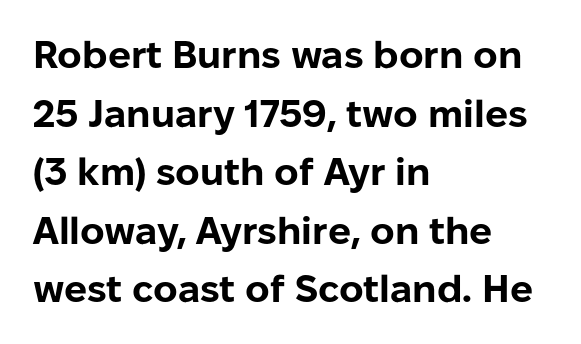
Q: Is the text bold? A: Yes.
Q: Is the text italic (slanted)? A: No, it is upright.
Q: Is the typeface a serif or a sans-serif typeface? A: Sans-serif.
Q: Is the text underlined? A: No.
Q: How is the paragraph aligned? A: Left-aligned.
Q: Is the spacing between letters normal or unusually wide? A: Normal.
Q: Is the spacing between lines tight, normal or loose? A: Normal.
Q: Width (condensed, normal, or wide)? A: Normal.
Q: Stroke contrast? A: Low.
Q: x-height? A: Medium.
Q: Monospaced? A: No.
